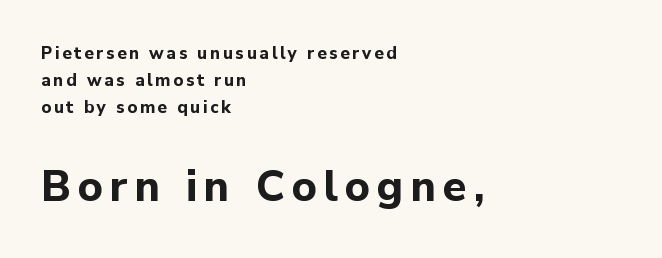
The image shows 43 px bold sans-serif type, upright; set left-aligned, normal line spacing (1.6x), not underlined; the second (bottom) block is 2.53x larger; low stroke contrast and a medium x-height.
